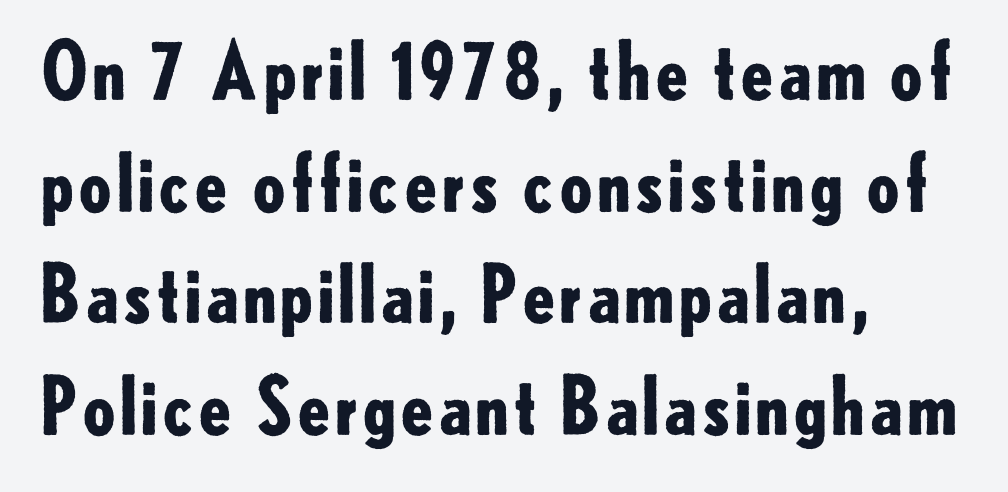
{"serif": "no", "italic": "no", "bold": "yes", "weight": "bold", "width": "normal", "stroke_contrast": "low", "x_height": "small", "monospaced": "no", "underline": "no", "align": "left", "line_spacing": "normal", "line_spacing_ratio": 1.43, "letter_spacing": "normal", "letter_spacing_em": 0.0, "glyph_px": 78}
